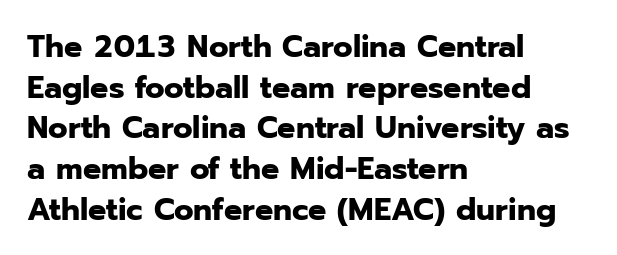
The glyphs have the mass of a bold cut. Rows of type keep a routine distance in the vertical direction. The typography opts for an upright posture over an oblique one. Varying glyph widths throughout — classic text-font behaviour. Visually the block forms a straight wall on the left and a jagged coastline on the right.
